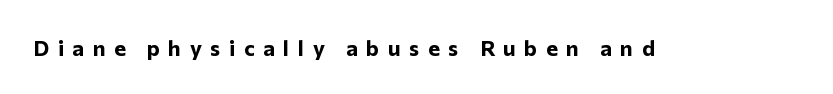
Q: Is the text bold? A: Yes.
Q: Is the text italic (slanted)? A: No, it is upright.
Q: Is the text underlined? A: No.
Q: Is the spacing between letters normal or unusually wide? A: Unusually wide.
